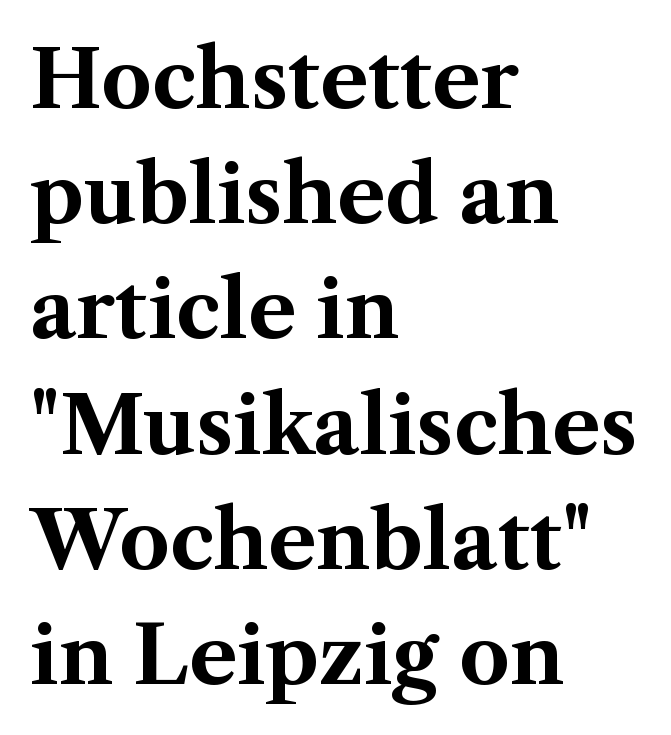
{"serif": "yes", "italic": "no", "bold": "yes", "weight": "bold", "width": "normal", "stroke_contrast": "medium", "x_height": "medium", "monospaced": "no", "underline": "no", "align": "left", "line_spacing": "normal", "line_spacing_ratio": 1.44, "letter_spacing": "normal", "letter_spacing_em": 0.0, "glyph_px": 80}
